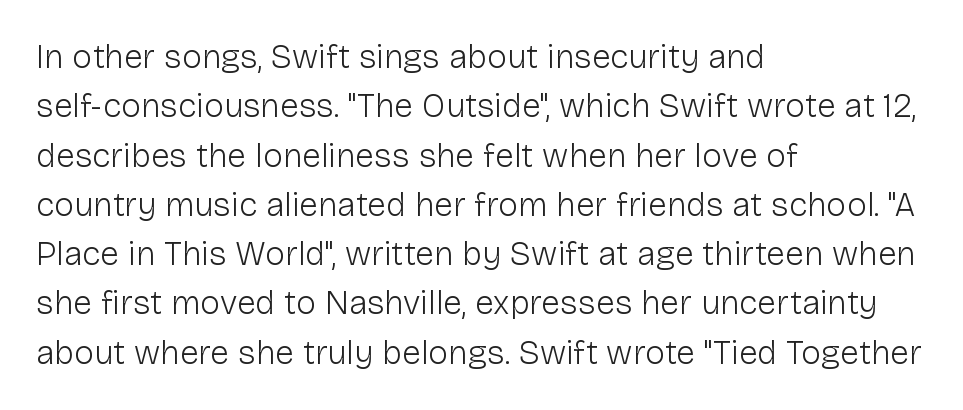
The image shows 34 px light sans-serif type, upright; set left-aligned, normal line spacing (1.45x), normal letter spacing, not underlined; low stroke contrast and a medium x-height.
